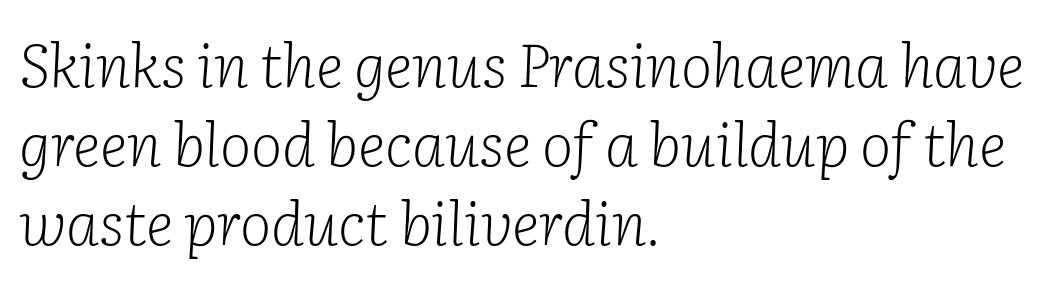
A quiet, ordinary-to-light weight characterises the typeface. Successive baselines arrive at the customary interval. Type style note: has serifs. It's the slanting kind of type.
